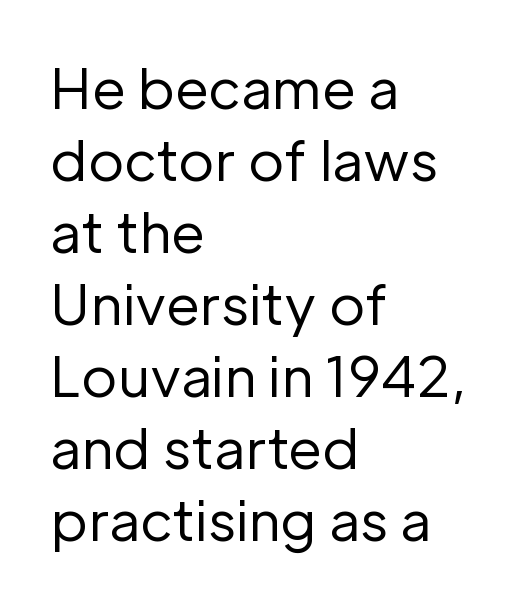
Q: Is the text bold? A: No.
Q: Is the text italic (slanted)? A: No, it is upright.
Q: Is the typeface a serif or a sans-serif typeface? A: Sans-serif.
Q: Is the text underlined? A: No.
Q: How is the paragraph aligned? A: Left-aligned.
Q: Is the spacing between letters normal or unusually wide? A: Normal.
Q: Is the spacing between lines tight, normal or loose? A: Normal.
Q: Width (condensed, normal, or wide)? A: Normal.
Q: Stroke contrast? A: Low.
Q: x-height? A: Medium.
Q: Monospaced? A: No.
